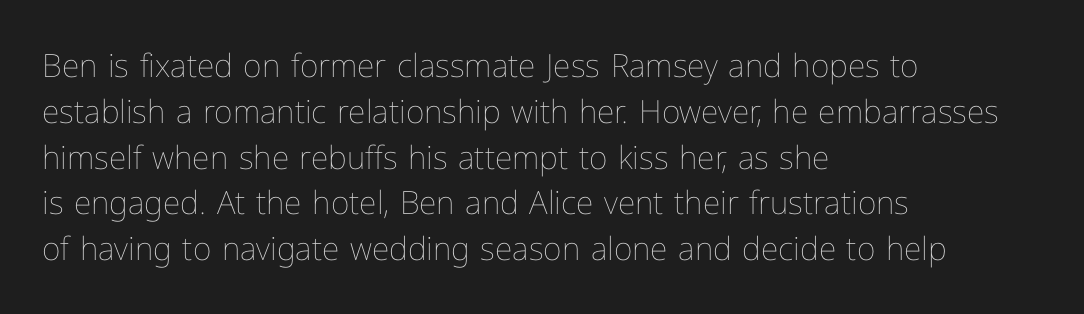
The image shows 32 px thin type, upright; set left-aligned, normal line spacing (1.43x), normal letter spacing, not underlined; low stroke contrast and a medium x-height.
